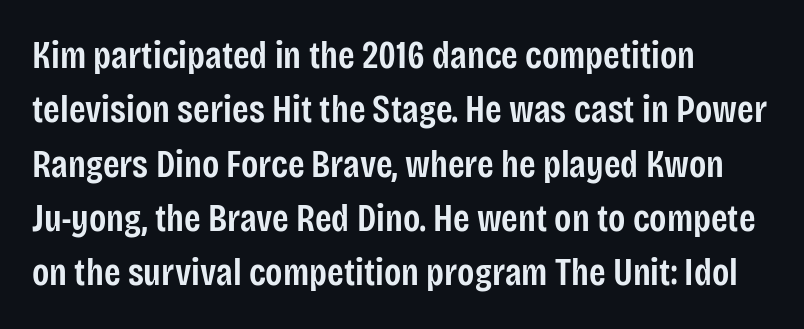
{"serif": "no", "italic": "no", "bold": "semi", "weight": "semibold", "width": "condensed", "stroke_contrast": "low", "x_height": "large", "monospaced": "no", "underline": "no", "align": "left", "line_spacing": "normal", "line_spacing_ratio": 1.43, "letter_spacing": "normal", "letter_spacing_em": 0.0, "glyph_px": 38}
